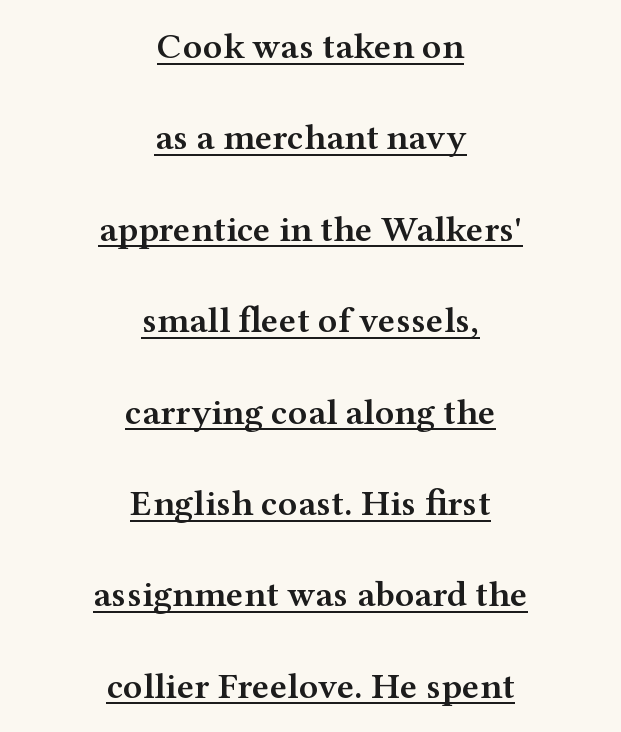
The passage shown is underscored from start to finish. Visually the block forms a symmetrical silhouette, jagged on both flanks. Serifs: yes, visible at the terminals of the letterforms. This sample trades compactness for vertical openness between lines. Is there any slant? The stems are plumb. Here the designer chose a conventional face with non-uniform glyph widths.
